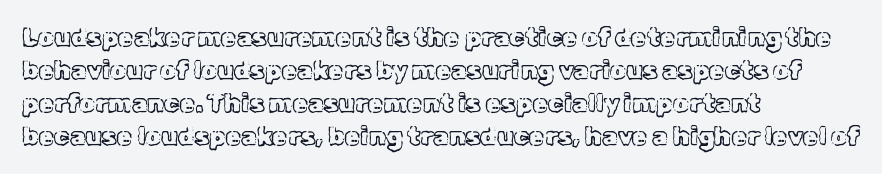
Q: Is the text italic (slanted)? A: No, it is upright.
Q: Is the text underlined? A: No.
Q: How is the paragraph aligned? A: Left-aligned.
Q: Is the spacing between letters normal or unusually wide? A: Normal.
Q: Is the spacing between lines tight, normal or loose? A: Normal.
